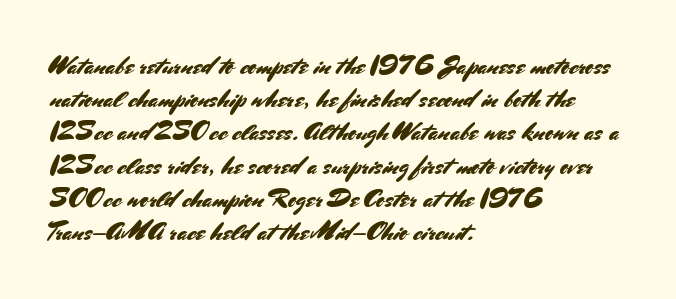
{"underline": "no", "align": "left", "line_spacing": "normal", "line_spacing_ratio": 1.33, "letter_spacing": "normal", "letter_spacing_em": 0.0, "glyph_px": 25}
